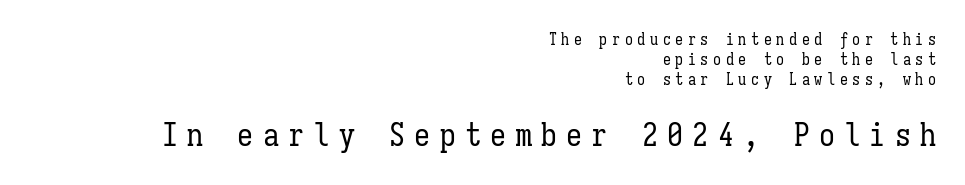
What stands out about the letter spacing? Its width — letters are far apart. You can tell it's not italic because the verticals are truly vertical. Monospaced: the letters line up in strict vertical columns. Layout note: lines flush right. A quiet, ordinary-to-light weight characterises the typeface.
